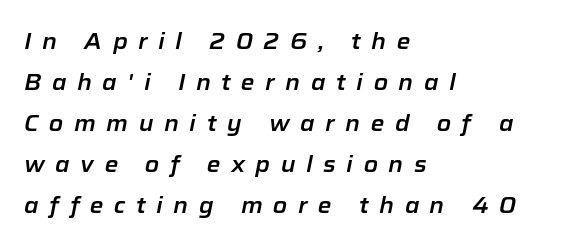
Caption: multi-line text, flush left, ragged right. The lettering tilts uniformly, giving the passage an italic look. Someone cranked the tracking dial way up on this one. Each row of text sits above clean, open space.
